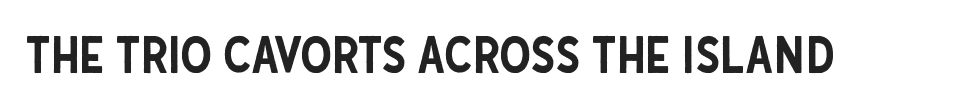
Q: Is the text italic (slanted)? A: No, it is upright.
Q: Is the typeface a serif or a sans-serif typeface? A: Sans-serif.
Q: Is the text underlined? A: No.
Q: Is the spacing between letters normal or unusually wide? A: Normal.
Q: Width (condensed, normal, or wide)? A: Condensed.
Q: Stroke contrast? A: Low.
Q: x-height? A: Large.
Q: Monospaced? A: No.
